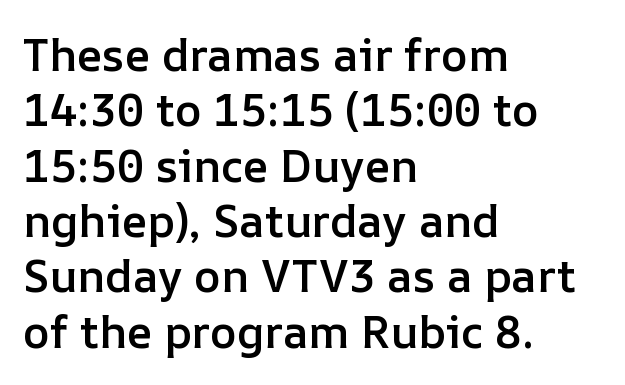
Each letter keeps its own natural width here, so spacing adapts to shape. No extra tracking has been applied to these lines. Unlike italic type, these characters show no tilt at all. In terms of weight, the rendering is demibold, just under bold. Caption: multi-line text, flush left, ragged right.
